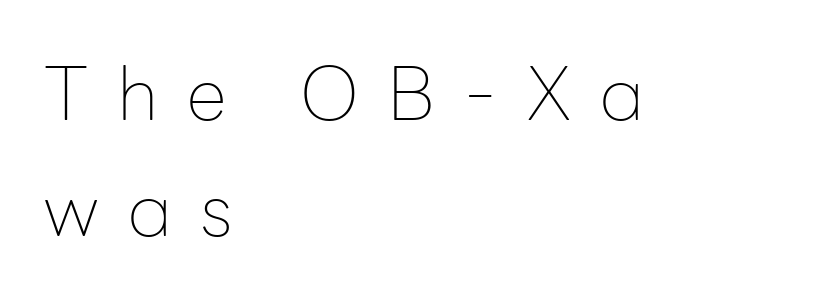
{"serif": "no", "italic": "no", "bold": "no", "weight": "thin", "width": "normal", "stroke_contrast": "low", "x_height": "medium", "monospaced": "no", "underline": "no", "align": "left", "line_spacing": "normal", "line_spacing_ratio": 1.59, "letter_spacing": "wide", "letter_spacing_em": 0.39, "glyph_px": 73}
